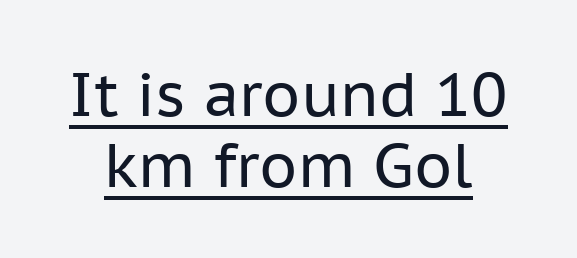
The image shows 61 px regular-weight sans-serif type, upright; set line spacing 1.17x, normal letter spacing, underlined; low stroke contrast and a medium x-height.
